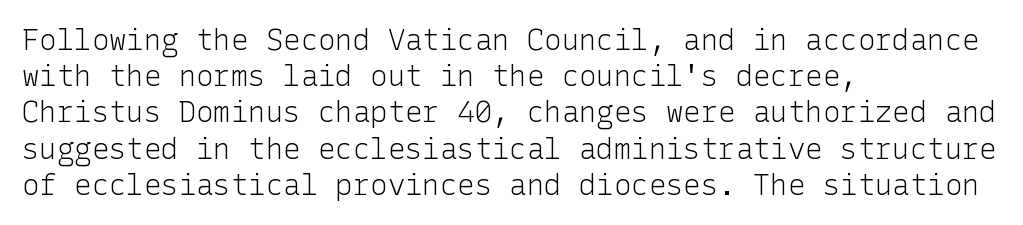
{"serif": "no", "italic": "no", "bold": "no", "weight": "light", "width": "normal", "stroke_contrast": "low", "x_height": "medium", "underline": "no", "align": "left", "line_spacing": "normal", "line_spacing_ratio": 1.25, "letter_spacing": "normal", "letter_spacing_em": 0.0, "glyph_px": 29}
